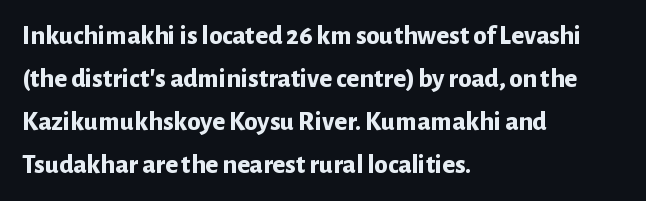
The image shows 27 px bold type, upright; set left-aligned, normal line spacing (1.59x), normal letter spacing, not underlined.
